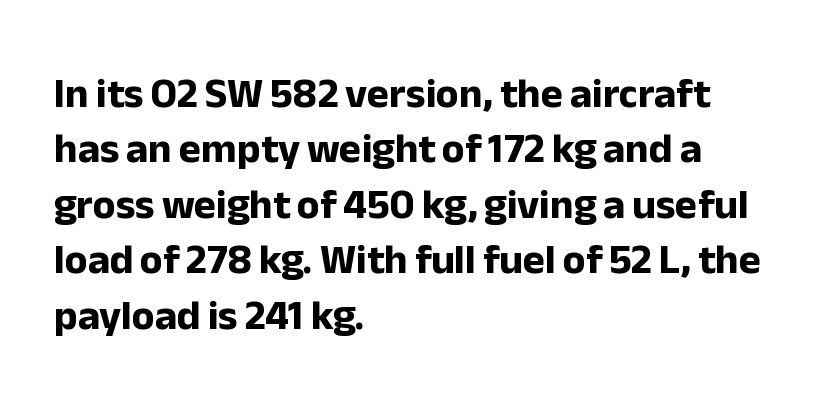
{"serif": "no", "italic": "no", "bold": "yes", "weight": "bold", "width": "normal", "stroke_contrast": "low", "x_height": "medium", "monospaced": "no", "underline": "no", "align": "left", "line_spacing": "normal", "line_spacing_ratio": 1.32, "letter_spacing": "normal", "letter_spacing_em": 0.0, "glyph_px": 42}
